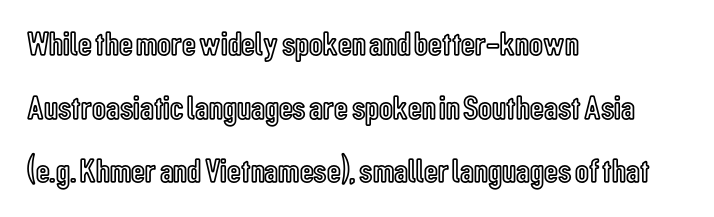
Q: Is the text italic (slanted)? A: No, it is upright.
Q: Is the text underlined? A: No.
Q: How is the paragraph aligned? A: Left-aligned.
Q: Is the spacing between letters normal or unusually wide? A: Normal.
Q: Width (condensed, normal, or wide)? A: Condensed.
Q: x-height? A: Medium.
Q: Monospaced? A: No.
